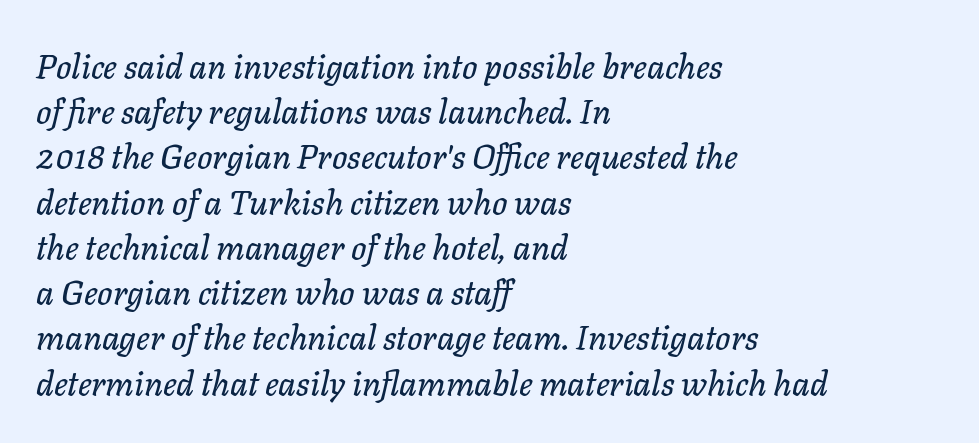
The space beneath each line is pristine and unruled. The rendering anchors every line to the left-hand side. Tall strokes in this sample are angled rather than plumb. You could not count columns in this text — the font is proportionally spaced. What stands out about the letter spacing? Nothing — it is the standard amount. How would I describe the line gaps? Plain and ordinary.
